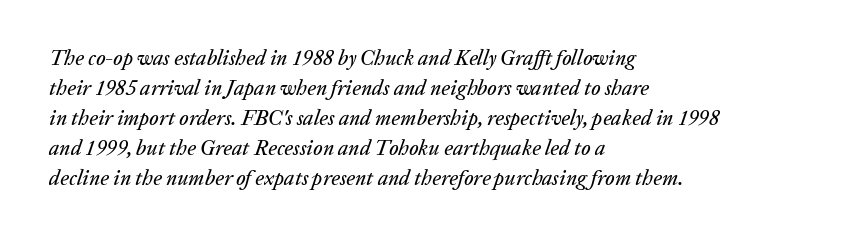
The image shows 21 px text type, italic (leaning right); set left-aligned, normal line spacing (1.43x), normal letter spacing, not underlined.
